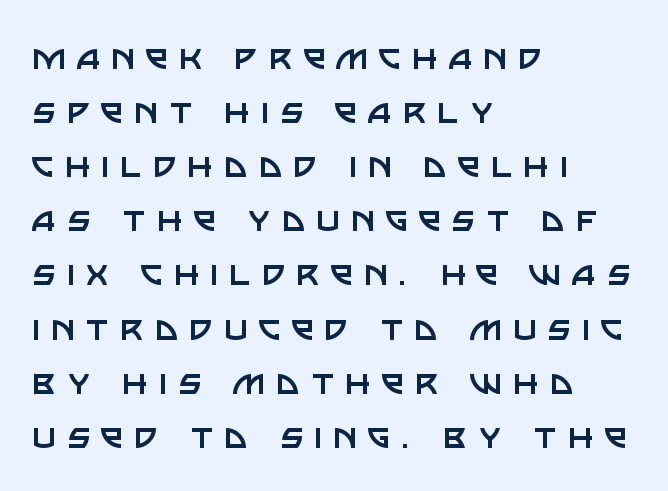
{"serif": "no", "italic": "no", "bold": "no", "weight": "regular", "width": "normal", "stroke_contrast": "low", "x_height": "large", "monospaced": "no", "underline": "no", "align": "left", "line_spacing": "normal", "line_spacing_ratio": 1.32, "letter_spacing": "wide", "letter_spacing_em": 0.26, "glyph_px": 41}
